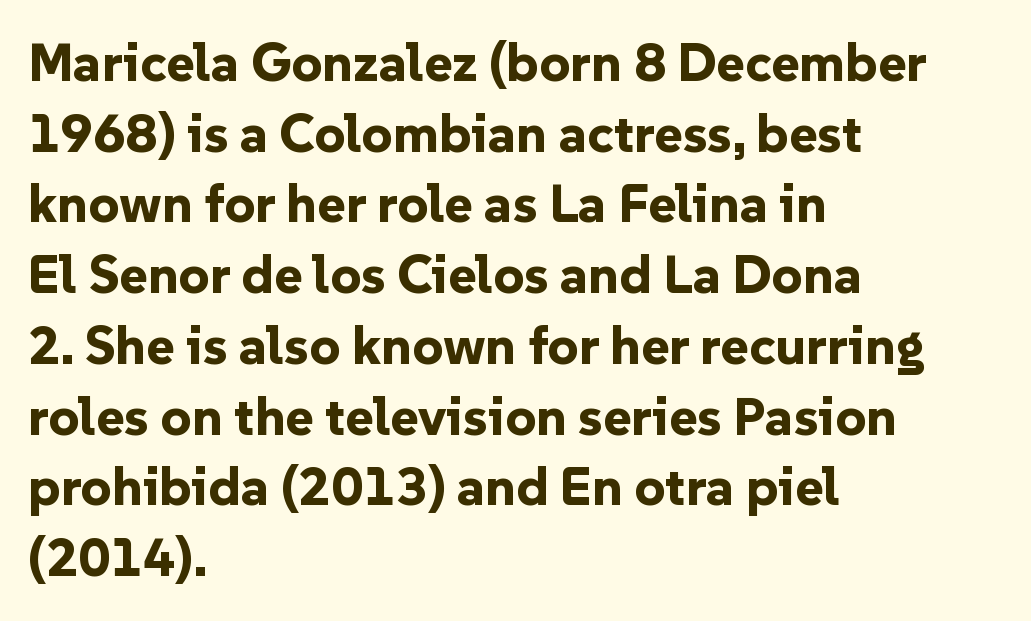
Q: Is the text bold? A: Yes.
Q: Is the text italic (slanted)? A: No, it is upright.
Q: Is the typeface a serif or a sans-serif typeface? A: Sans-serif.
Q: Is the text underlined? A: No.
Q: How is the paragraph aligned? A: Left-aligned.
Q: Is the spacing between letters normal or unusually wide? A: Normal.
Q: Is the spacing between lines tight, normal or loose? A: Normal.
Q: Width (condensed, normal, or wide)? A: Normal.
Q: Stroke contrast? A: Low.
Q: x-height? A: Medium.
Q: Monospaced? A: No.
